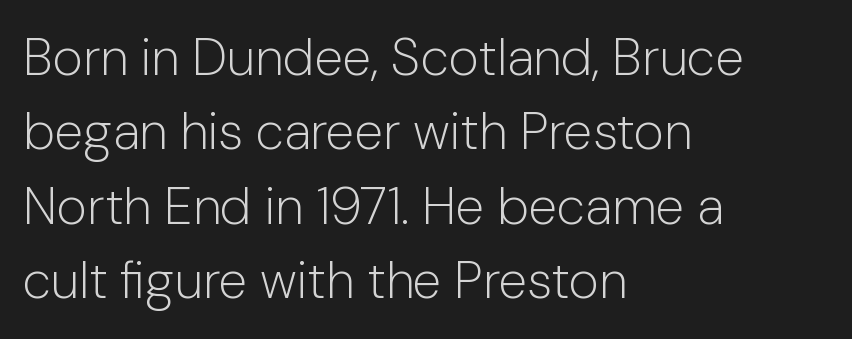
Q: Is the text bold? A: No.
Q: Is the text italic (slanted)? A: No, it is upright.
Q: Is the typeface a serif or a sans-serif typeface? A: Sans-serif.
Q: Is the text underlined? A: No.
Q: How is the paragraph aligned? A: Left-aligned.
Q: Is the spacing between letters normal or unusually wide? A: Normal.
Q: Is the spacing between lines tight, normal or loose? A: Normal.
Q: Width (condensed, normal, or wide)? A: Normal.
Q: Stroke contrast? A: Low.
Q: x-height? A: Medium.
Q: Monospaced? A: No.
